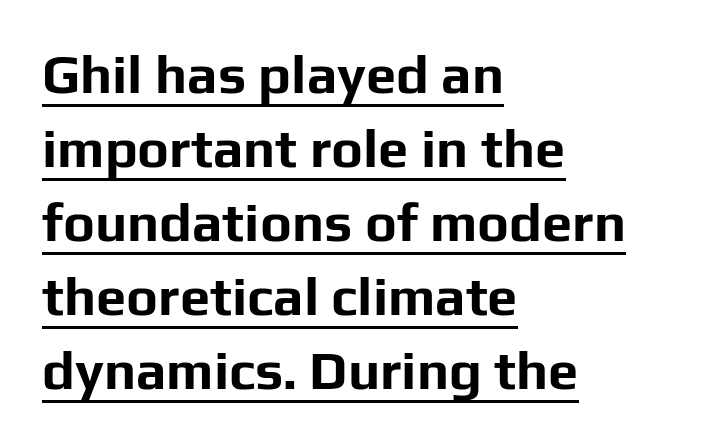
This sample has the flowing, uneven cadence of proportional lettering. Notice how thick the strokes are: this is what a full bold looks like. Underline: present. In CSS terms this would be text-align: left. Designer's note — italics off, roman on. The type is set solid horizontally, with unmodified tracking.
